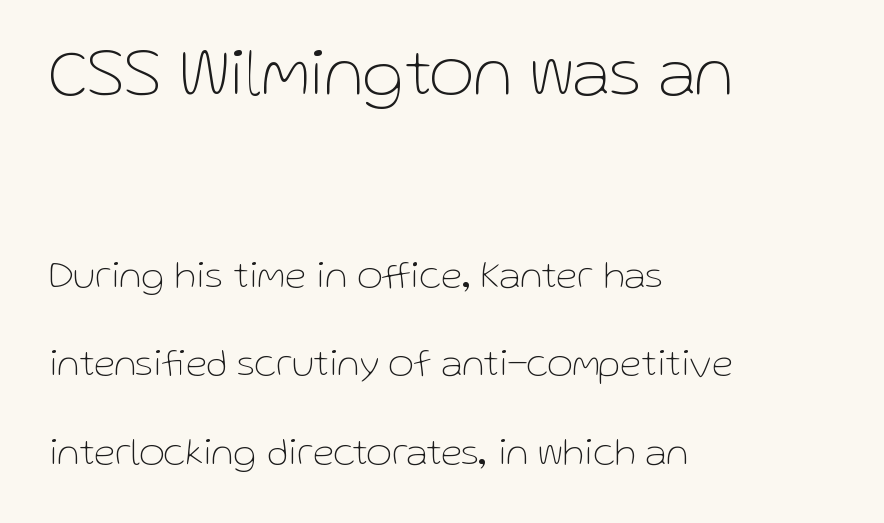
{"serif": "no", "italic": "no", "bold": "no", "weight": "thin", "width": "normal", "stroke_contrast": "low", "x_height": "medium", "monospaced": "no", "underline": "no", "align": "left", "line_spacing": "loose", "line_spacing_ratio": 2.27, "letter_spacing": "normal", "letter_spacing_em": 0.0, "larger_block": "first", "size_ratio": 1.77, "glyph_px": 69}
